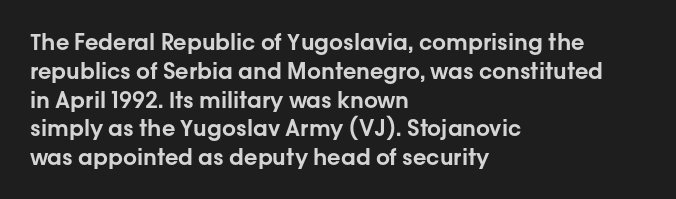
{"italic": "no", "underline": "no", "align": "left", "line_spacing": "normal", "line_spacing_ratio": 1.31, "letter_spacing": "normal", "letter_spacing_em": 0.0, "glyph_px": 22}
